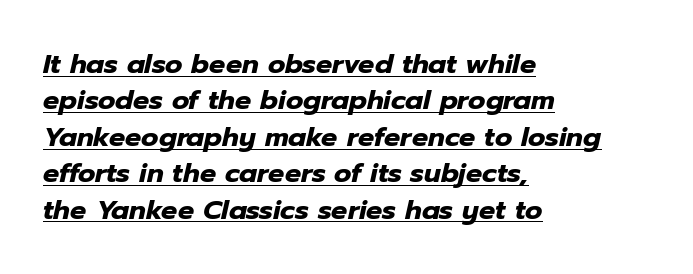
A typesetter would call this leading conventional body-copy spacing. The strokes are fattened all the way to bold. Underlining? Definitely there. This sample uses an oblique cut, with every glyph tilted off the vertical. Spacing between characters is what you'd get straight out of the box.
